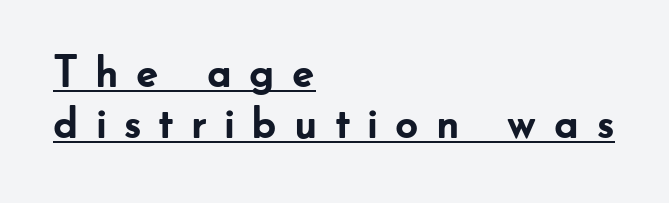
{"serif": "no", "italic": "no", "bold": "yes", "weight": "semibold", "width": "normal", "stroke_contrast": "low", "x_height": "small", "monospaced": "no", "underline": "yes", "align": "left", "line_spacing": "tight", "line_spacing_ratio": 1.13, "letter_spacing": "wide", "letter_spacing_em": 0.36, "glyph_px": 45}
